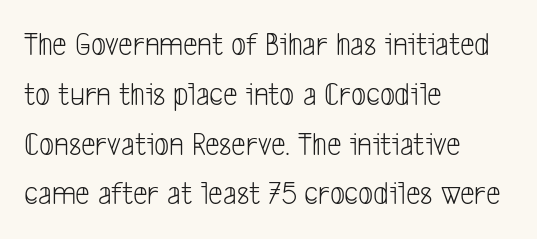
The image shows 33 px light, condensed sans-serif type; set left-aligned, normal line spacing (1.51x), normal letter spacing, not underlined; low stroke contrast and a medium x-height.
